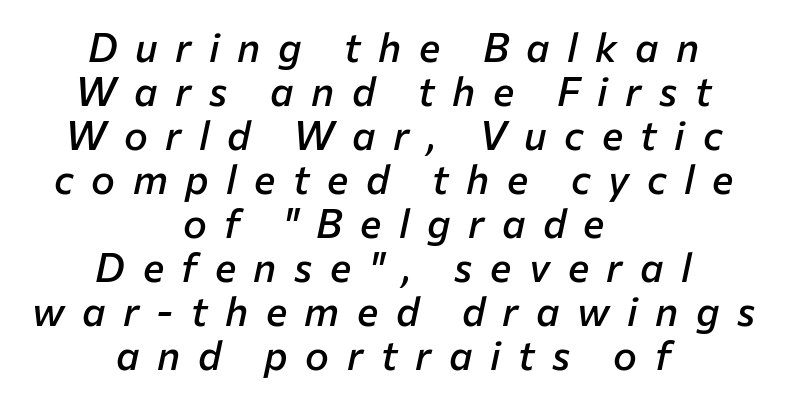
{"italic": "yes", "lean": "right", "slant_degrees": 12, "bold": "semi", "weight": "semibold", "width": "normal", "stroke_contrast": "low", "x_height": "medium", "monospaced": "no", "underline": "no", "align": "center", "line_spacing": "tight", "line_spacing_ratio": 1.1, "letter_spacing": "wide", "letter_spacing_em": 0.44, "glyph_px": 40}
